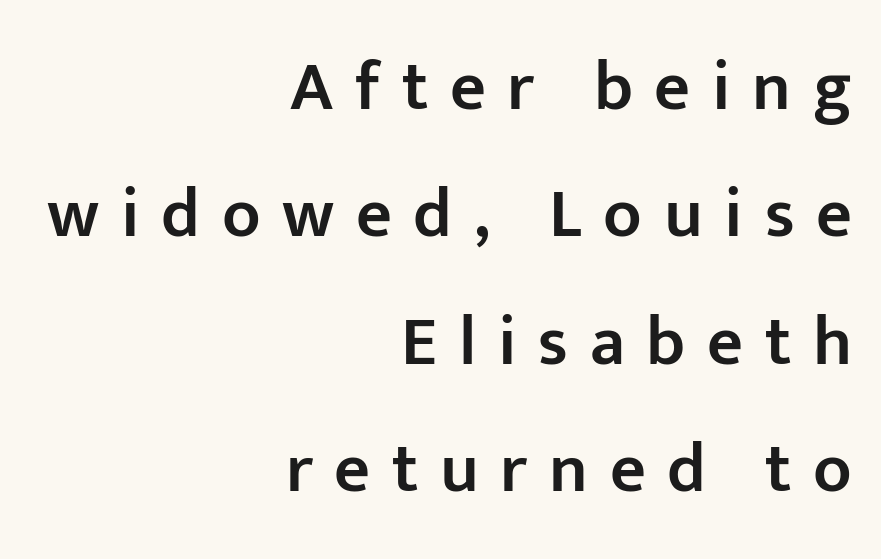
Q: Is the text bold? A: Semi-bold.
Q: Is the text italic (slanted)? A: No, it is upright.
Q: Is the typeface a serif or a sans-serif typeface? A: Sans-serif.
Q: Is the text underlined? A: No.
Q: How is the paragraph aligned? A: Right-aligned.
Q: Is the spacing between letters normal or unusually wide? A: Unusually wide.
Q: Width (condensed, normal, or wide)? A: Normal.
Q: Stroke contrast? A: Low.
Q: x-height? A: Medium.
Q: Monospaced? A: No.
